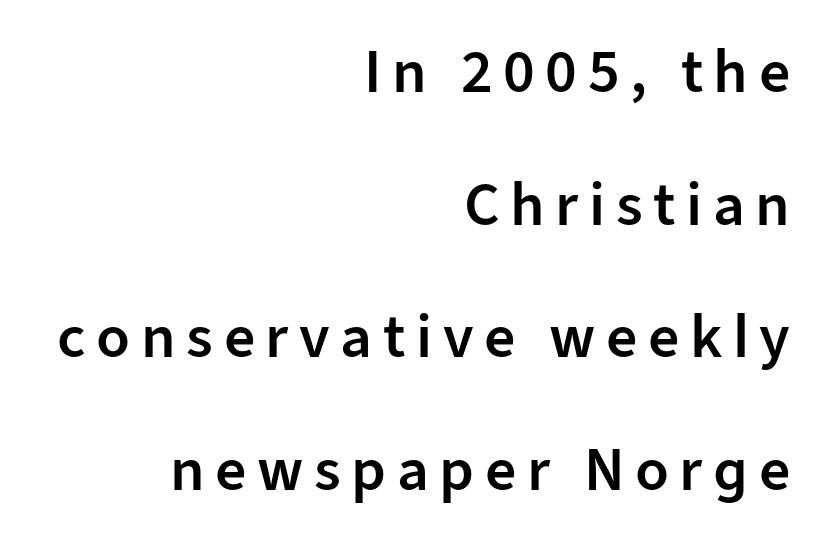
Plain, unruled lines of type. I'd call this a sans setting — the letters go barefoot. The axis of the letterforms is exactly vertical. Loosely led — the rows are spread out. Each line ends at the same right margin while the left side varies.
